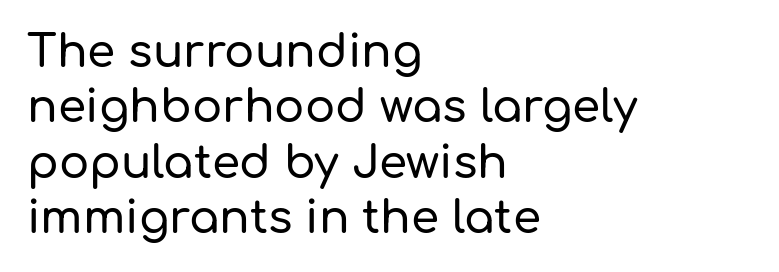
Is this a fixed-width face? No — the glyphs have proportional, varying widths. Honestly, there is no underline to notice here at all. Characters follow at the spacing the type designer built in. Designer's note — italics off, roman on. The font family rendered here belongs to the sans-serif group.
